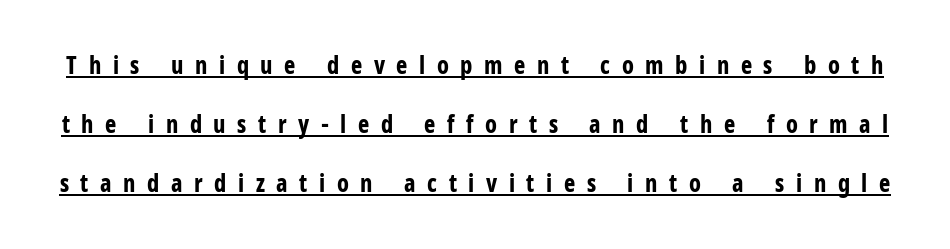
{"italic": "no", "bold": "yes", "underline": "yes", "line_spacing": "loose", "line_spacing_ratio": 2.45, "letter_spacing": "wide", "letter_spacing_em": 0.48, "glyph_px": 24}
